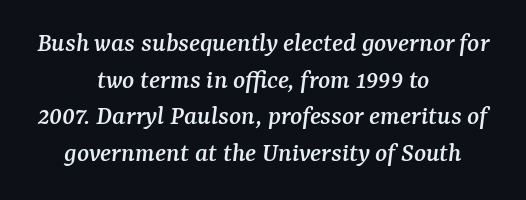
Q: Is the text italic (slanted)? A: Yes, it leans right by about 7 degrees.
Q: Is the typeface a serif or a sans-serif typeface? A: Serif.
Q: Is the text underlined? A: No.
Q: How is the paragraph aligned? A: Centered.
Q: Is the spacing between letters normal or unusually wide? A: Normal.
Q: Is the spacing between lines tight, normal or loose? A: Normal.
Q: Width (condensed, normal, or wide)? A: Normal.
Q: Stroke contrast? A: Medium.
Q: x-height? A: Medium.
Q: Monospaced? A: No.
